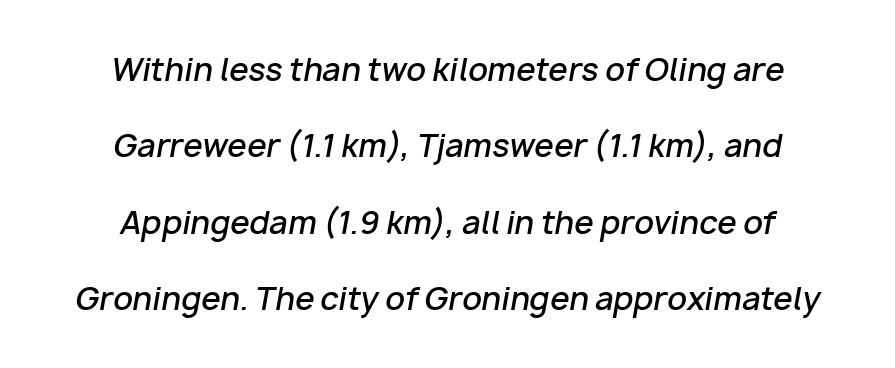
{"italic": "yes", "lean": "right", "slant_degrees": 10, "bold": "semi", "weight": "semibold", "width": "normal", "stroke_contrast": "low", "x_height": "medium", "monospaced": "no", "underline": "no", "align": "center", "line_spacing": "loose", "line_spacing_ratio": 2.46, "letter_spacing": "normal", "letter_spacing_em": 0.0, "glyph_px": 31}
